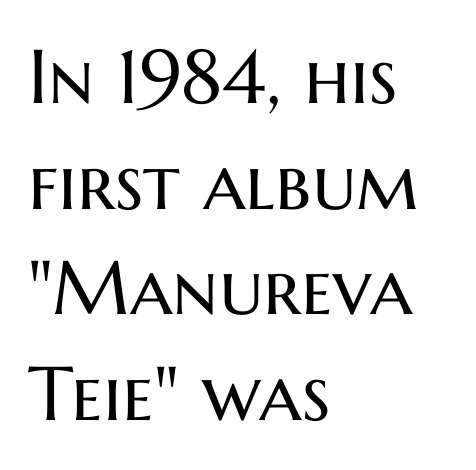
The image shows 76 px regular-weight sans-serif type, upright; set left-aligned, normal line spacing (1.39x), normal letter spacing, not underlined; medium stroke contrast and a medium x-height.
